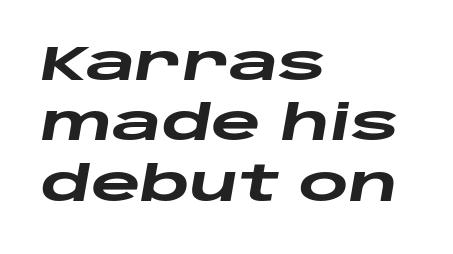
The image shows 48 px heavy, wide type, italic (leaning right); set left-aligned, normal line spacing (1.26x), normal letter spacing, not underlined; low stroke contrast and a large x-height.
